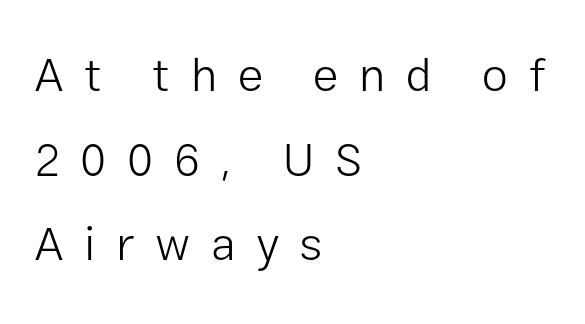
The image shows 47 px light sans-serif type, upright; set left-aligned, line spacing 1.8x, unusually wide letter spacing (+0.44 em), not underlined; low stroke contrast and a medium x-height.
